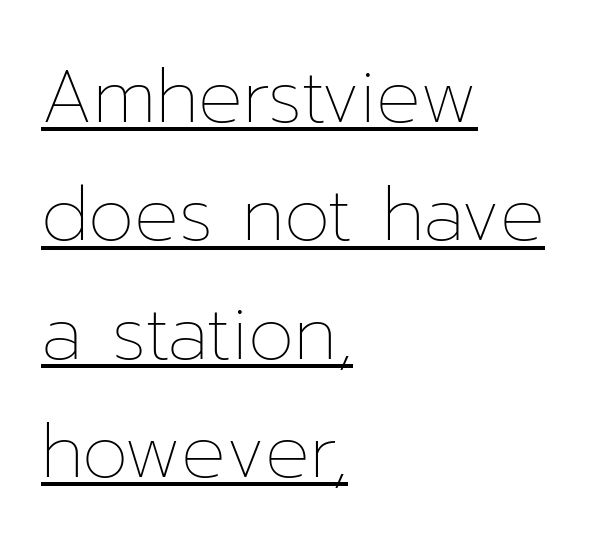
{"italic": "no", "bold": "no", "weight": "thin", "width": "normal", "stroke_contrast": "low", "x_height": "medium", "monospaced": "no", "underline": "yes", "align": "left", "line_spacing": "normal", "line_spacing_ratio": 1.6, "letter_spacing": "normal", "letter_spacing_em": 0.0, "glyph_px": 74}
